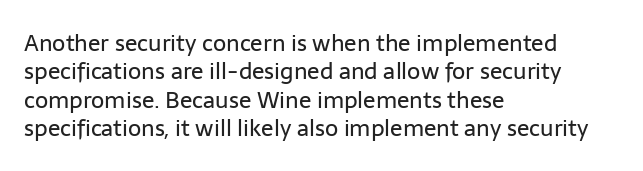
Q: Is the text bold? A: No.
Q: Is the text italic (slanted)? A: No, it is upright.
Q: Is the text underlined? A: No.
Q: How is the paragraph aligned? A: Left-aligned.
Q: Is the spacing between letters normal or unusually wide? A: Normal.
